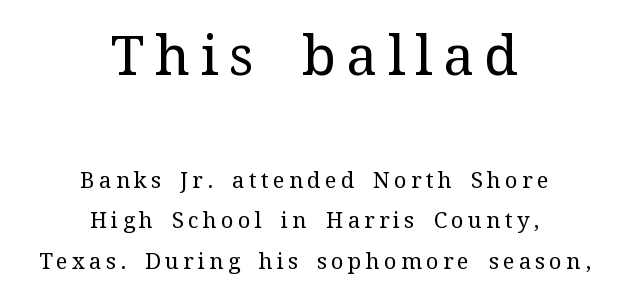
The image shows 55 px regular-weight serif type, upright; set centered, line spacing 1.85x, not underlined; the first (top) block is 2.5x larger; medium stroke contrast and a medium x-height.
